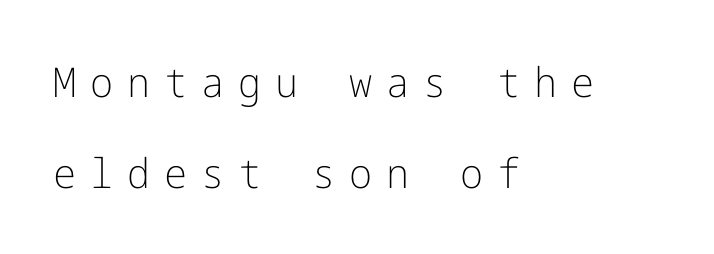
{"serif": "no", "italic": "no", "bold": "no", "weight": "light", "width": "normal", "stroke_contrast": "low", "x_height": "medium", "underline": "no", "align": "left", "line_spacing": "loose", "line_spacing_ratio": 2.21, "letter_spacing": "wide", "letter_spacing_em": 0.34, "glyph_px": 41}
